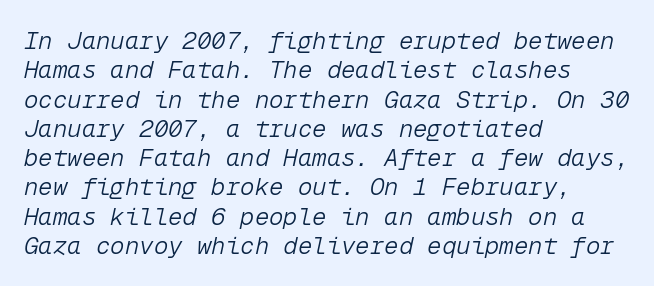
Q: Is the text bold? A: No.
Q: Is the text italic (slanted)? A: Yes, it leans right by about 12 degrees.
Q: Is the text underlined? A: No.
Q: How is the paragraph aligned? A: Left-aligned.
Q: Is the spacing between letters normal or unusually wide? A: Normal.
